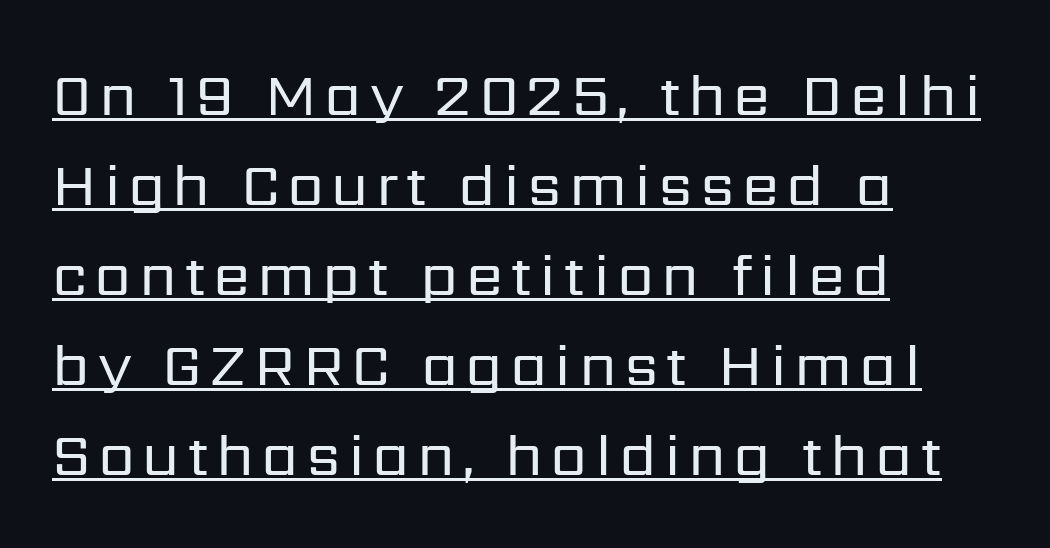
{"serif": "no", "italic": "no", "bold": "no", "weight": "regular", "width": "normal", "stroke_contrast": "low", "x_height": "medium", "monospaced": "no", "underline": "yes", "align": "left", "line_spacing": "normal", "line_spacing_ratio": 1.5, "glyph_px": 60}
